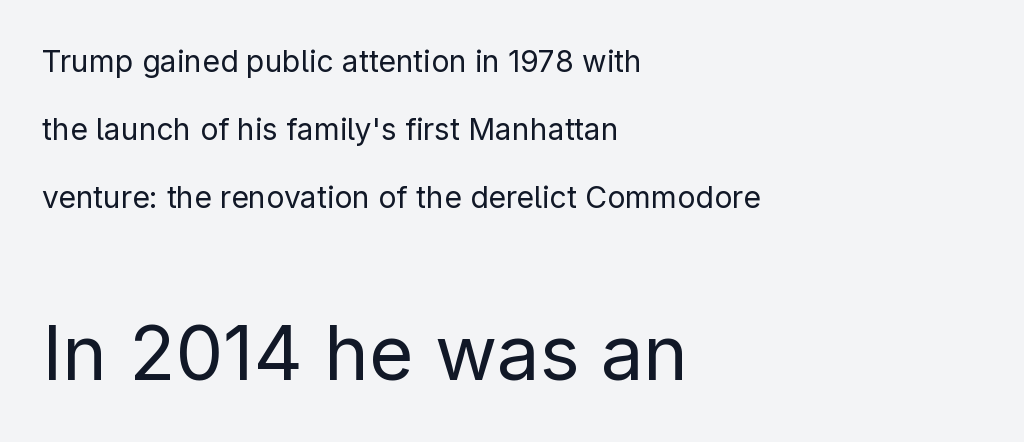
The letters sit at their default tracking, neither squeezed nor spread. Is this a fixed-width face? No — the glyphs have proportional, varying widths. Is this a heavy cut? Hardly; it is regular or lighter. The strip under each line holds only bare page. The line-height multiplier appears high, well above default. Does the copy run flush right? No — it runs flush left.
